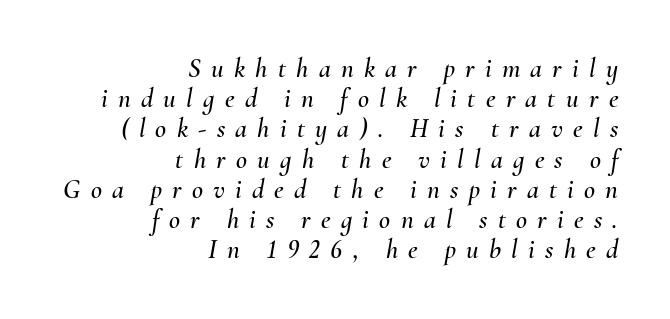
{"italic": "yes", "lean": "right", "slant_degrees": 10, "underline": "no", "align": "right", "line_spacing": "tight", "line_spacing_ratio": 1.12, "letter_spacing": "wide", "letter_spacing_em": 0.38, "glyph_px": 27}
